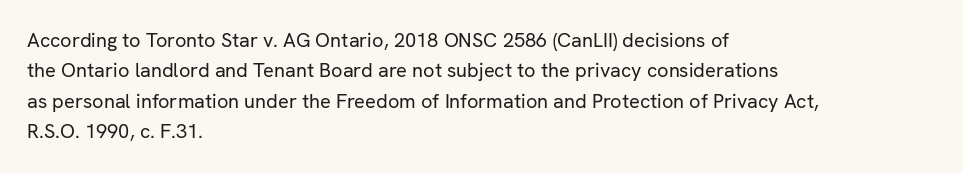
Q: Is the text bold? A: No.
Q: Is the text italic (slanted)? A: No, it is upright.
Q: Is the text underlined? A: No.
Q: How is the paragraph aligned? A: Left-aligned.
Q: Is the spacing between letters normal or unusually wide? A: Normal.
Q: Is the spacing between lines tight, normal or loose? A: Normal.
